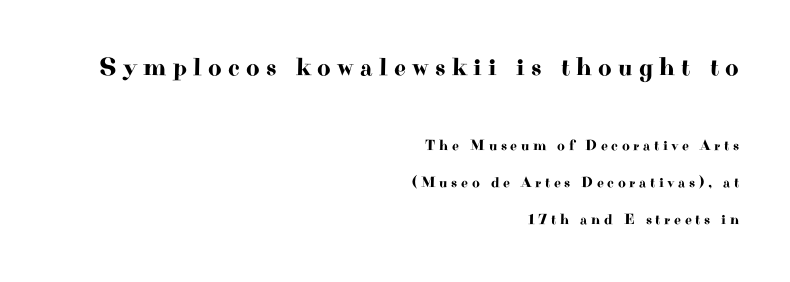
The image shows 26 px text type, upright; set right-aligned, loose line spacing (2.47x), unusually wide letter spacing (+0.24 em), not underlined; the first (top) block is 1.73x larger.
